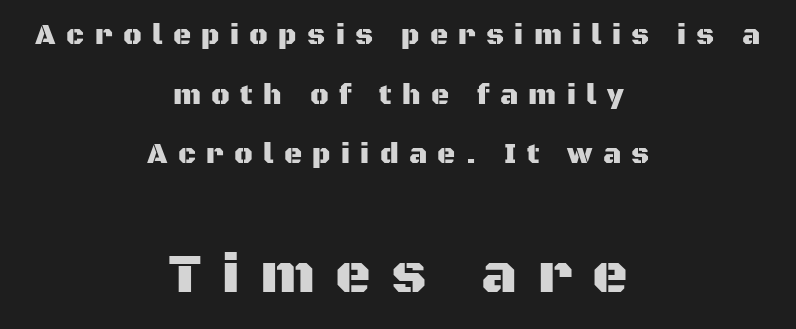
Every row of glyphs is offset so its center matches the block's center. This rendering employs a face without finishing strokes, i.e., a sans-serif. The baseline area is clear. The emphasis by scale lands on block number two, below.
